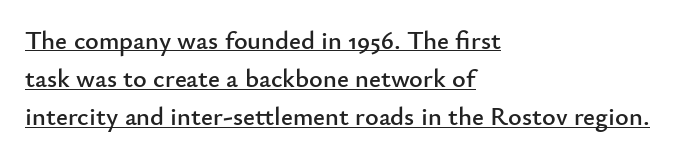
The image shows 26 px text type, upright; set left-aligned, normal line spacing (1.47x), normal letter spacing, underlined.
